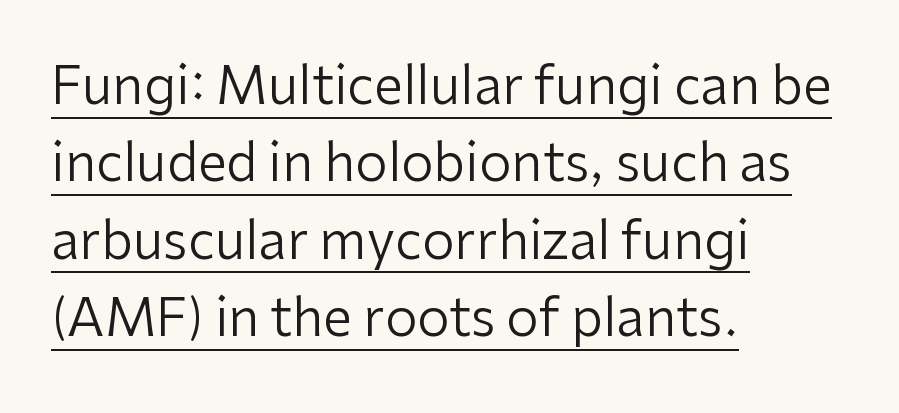
Q: Is the text bold? A: No.
Q: Is the text italic (slanted)? A: No, it is upright.
Q: Is the typeface a serif or a sans-serif typeface? A: Sans-serif.
Q: Is the text underlined? A: Yes.
Q: How is the paragraph aligned? A: Left-aligned.
Q: Is the spacing between letters normal or unusually wide? A: Normal.
Q: Is the spacing between lines tight, normal or loose? A: Normal.
Q: Width (condensed, normal, or wide)? A: Normal.
Q: Stroke contrast? A: Low.
Q: x-height? A: Medium.
Q: Monospaced? A: No.
